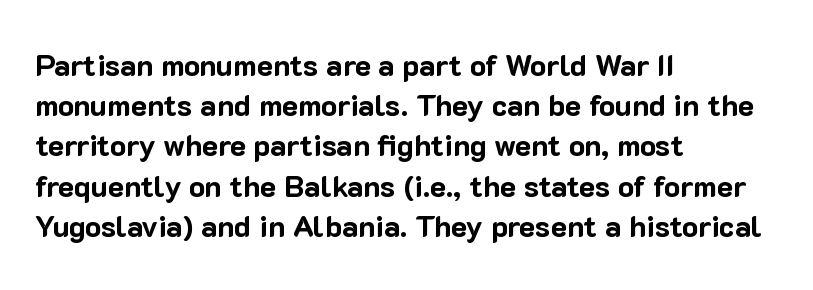
The image shows 30 px bold sans-serif type, upright; set left-aligned, normal line spacing (1.34x), normal letter spacing, not underlined; low stroke contrast and a medium x-height.
